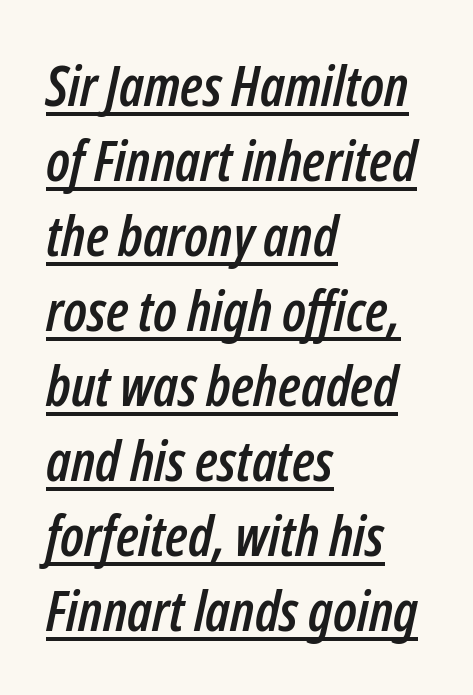
Q: Is the text italic (slanted)? A: Yes, it leans right by about 12 degrees.
Q: Is the text underlined? A: Yes.
Q: How is the paragraph aligned? A: Left-aligned.
Q: Is the spacing between letters normal or unusually wide? A: Normal.
Q: Is the spacing between lines tight, normal or loose? A: Normal.
Q: Width (condensed, normal, or wide)? A: Condensed.
Q: Stroke contrast? A: Low.
Q: x-height? A: Medium.
Q: Monospaced? A: No.
